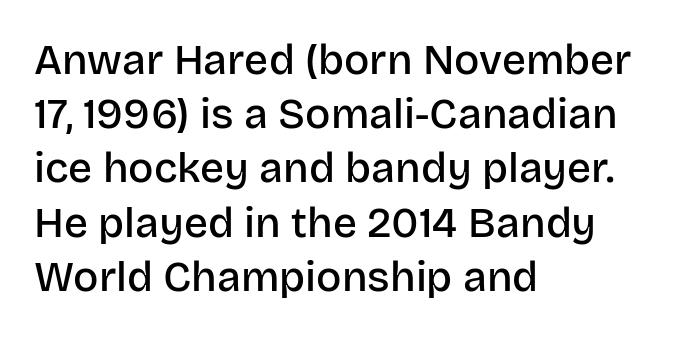
The space beneath each line is pristine and unruled. The typesetting leans somewhat heavy: a semibold. Observe the ordinary spacing: letters are neighbours, not strangers. A classic flush-left, rag-right setting is used for this passage.
